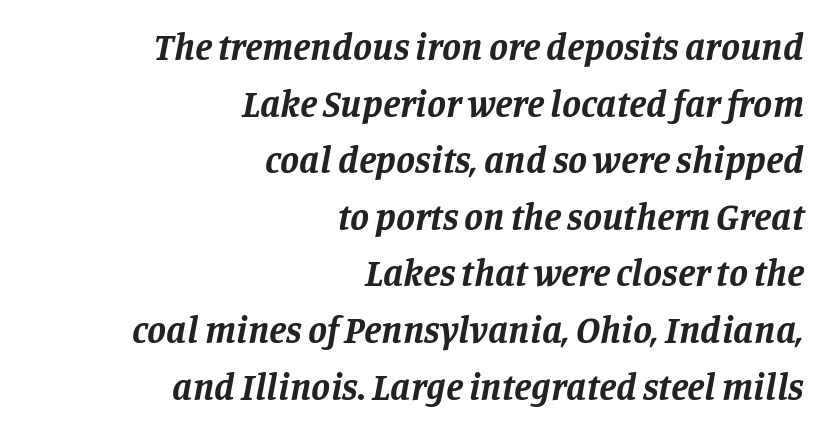
The image shows 38 px bold serif type, italic (leaning right); set right-aligned, normal line spacing (1.49x), normal letter spacing, not underlined; low stroke contrast and a large x-height.
